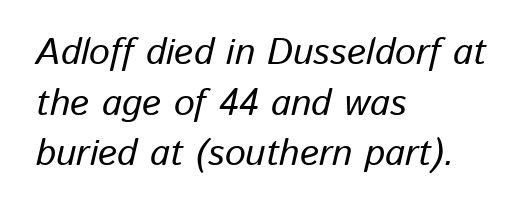
Q: Is the text italic (slanted)? A: Yes, it leans right by about 13 degrees.
Q: Is the text underlined? A: No.
Q: How is the paragraph aligned? A: Left-aligned.
Q: Is the spacing between letters normal or unusually wide? A: Normal.
Q: Is the spacing between lines tight, normal or loose? A: Normal.
Q: Width (condensed, normal, or wide)? A: Normal.
Q: Stroke contrast? A: Low.
Q: x-height? A: Medium.
Q: Monospaced? A: No.
